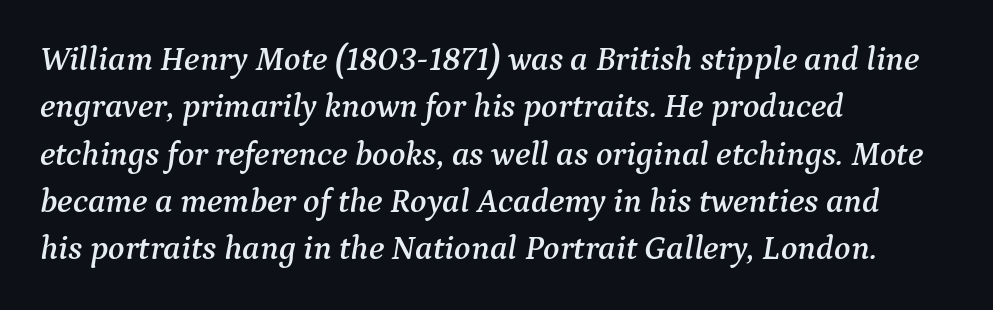
Is the type slanted? Yes — the strokes lean at a clear angle. The face used here is proportionally spaced, like ordinary book or web type. Underline: absent. In terms of letterform style, serifs are clearly present. Inter-character spacing is left at the font's built-in metrics.
